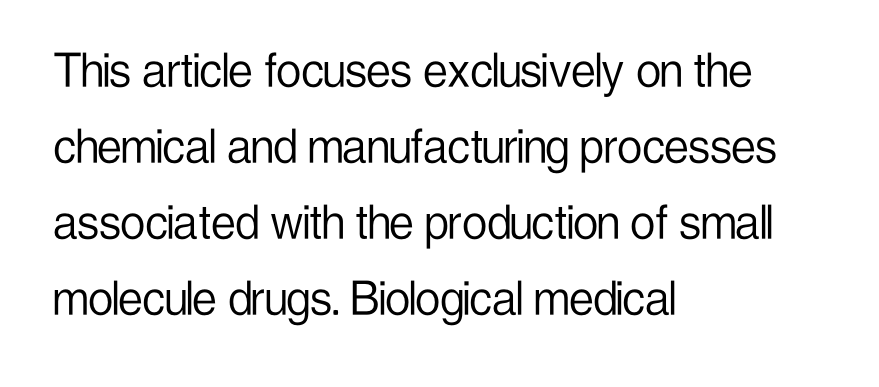
{"serif": "no", "italic": "no", "bold": "no", "weight": "light", "width": "condensed", "stroke_contrast": "low", "x_height": "medium", "monospaced": "no", "underline": "no", "align": "left", "line_spacing": "normal", "line_spacing_ratio": 1.38, "letter_spacing": "normal", "letter_spacing_em": 0.0, "glyph_px": 55}
